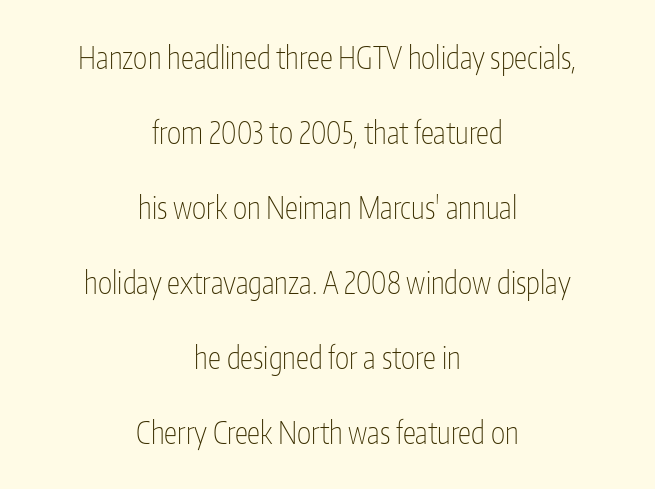
Q: Is the text bold? A: No.
Q: Is the text italic (slanted)? A: No, it is upright.
Q: Is the typeface a serif or a sans-serif typeface? A: Sans-serif.
Q: Is the text underlined? A: No.
Q: How is the paragraph aligned? A: Centered.
Q: Is the spacing between letters normal or unusually wide? A: Normal.
Q: Is the spacing between lines tight, normal or loose? A: Loose.
Q: Width (condensed, normal, or wide)? A: Condensed.
Q: Stroke contrast? A: Low.
Q: x-height? A: Medium.
Q: Monospaced? A: No.
